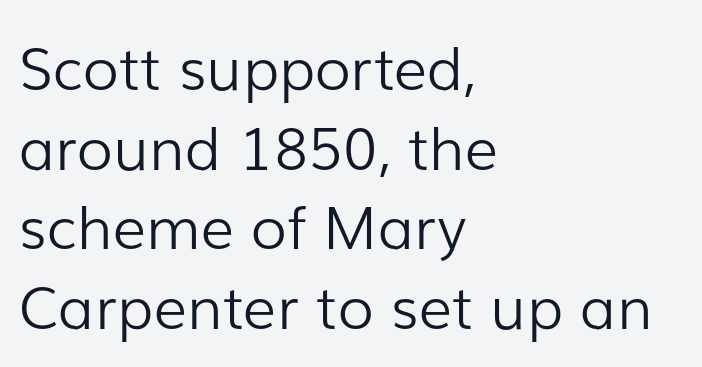
Q: Is the text bold? A: No.
Q: Is the text italic (slanted)? A: No, it is upright.
Q: Is the typeface a serif or a sans-serif typeface? A: Sans-serif.
Q: Is the text underlined? A: No.
Q: How is the paragraph aligned? A: Left-aligned.
Q: Is the spacing between letters normal or unusually wide? A: Normal.
Q: Is the spacing between lines tight, normal or loose? A: Normal.
Q: Width (condensed, normal, or wide)? A: Normal.
Q: Stroke contrast? A: Low.
Q: x-height? A: Medium.
Q: Monospaced? A: No.
